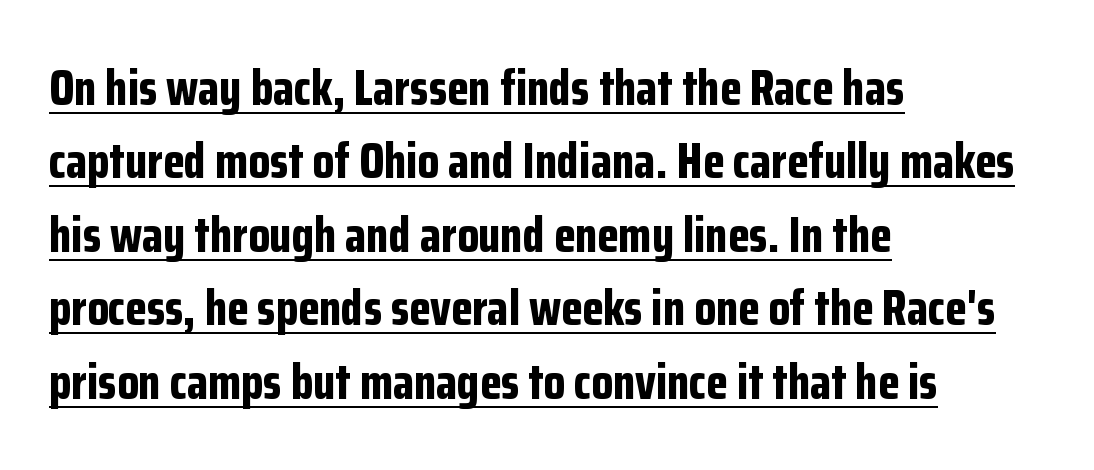
Do the characters align in a grid? No, the font is proportional. The lines are quadded left. Compared with typical body copy, the letter spacing here is the same. The rendering uses the underline text-decoration. Does the leading feel generous? No, just average.
